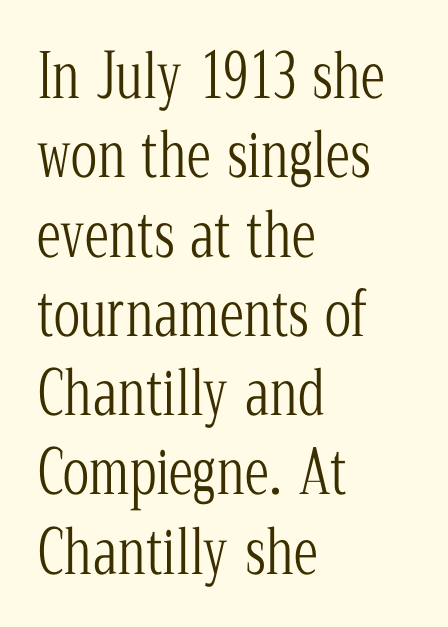
A roman cut, with each character standing at attention. Short and long lines alike share a common starting point at left. You could not count columns in this text — the font is proportionally spaced. Tracking here is standard; glyphs follow each other at the usual distance. No letter is thick-stroked: the sample isn't bold. These lines sit exactly where default settings would place them.
